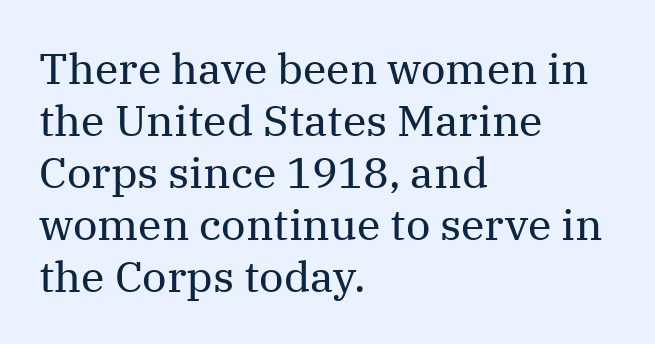
Nope, not italic — everything's standing straight. Serif or sans? Serif — the stroke terminals have little feet. Caption: multi-line text, flush left, ragged right. Lines of text with bare space underneath. Looks like regular typesetting: each glyph gets only the width it needs. No chunkiness to these letters — they're not bold.
